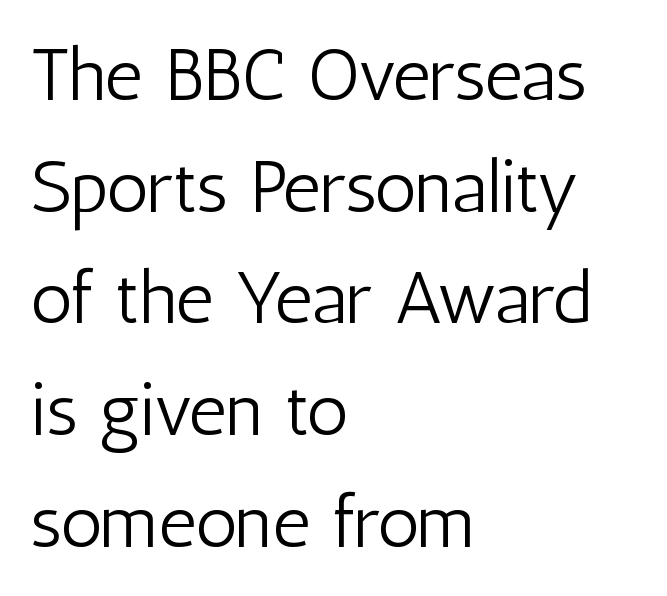
The letters stand upright; this is a roman face. This sample is left-justified, so line endings fall wherever the words run out. Normally led — the rows are evenly, conventionally spaced. In terms of letterspacing, this is plain default setting. The face used here is proportionally spaced, like ordinary book or web type.
